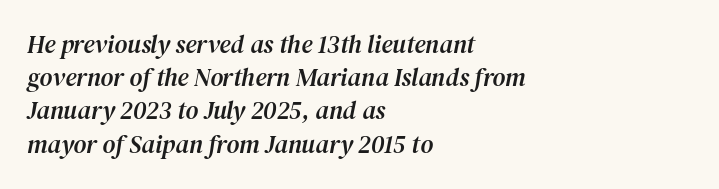
The image shows 25 px text type, italic (leaning right); set left-aligned, normal line spacing (1.33x), normal letter spacing, not underlined.
